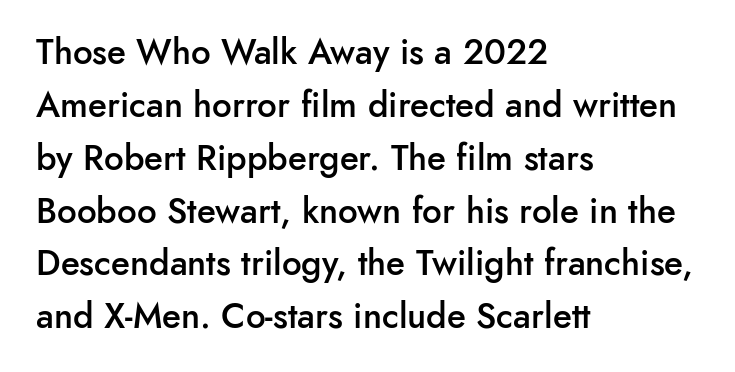
{"serif": "no", "italic": "no", "bold": "semi", "weight": "semibold", "width": "normal", "stroke_contrast": "low", "x_height": "small", "monospaced": "no", "underline": "no", "align": "left", "line_spacing": "normal", "line_spacing_ratio": 1.51, "letter_spacing": "normal", "letter_spacing_em": 0.0, "glyph_px": 35}
